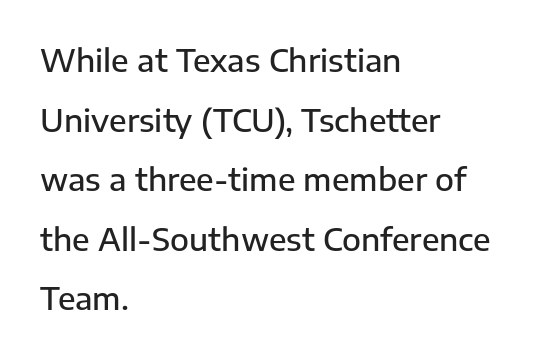
Only glyphs here, with clear space below each row. Firm but not heavy-handed strokes: this text is semibold. The tracking reads as untouched default to a designer's eye. Rows of type keep a wide berth in the vertical direction. This is the regular roman posture of the typeface.
